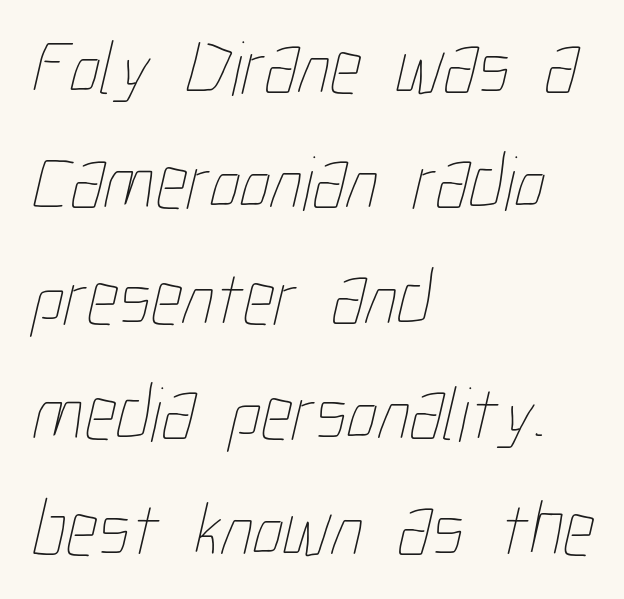
Unbolded letterforms with no extra heft. The letters advance in unequal steps, a hallmark of proportional type. Leftover space on each line is placed entirely after the last word. Only glyphs here, with clear space below each row.
